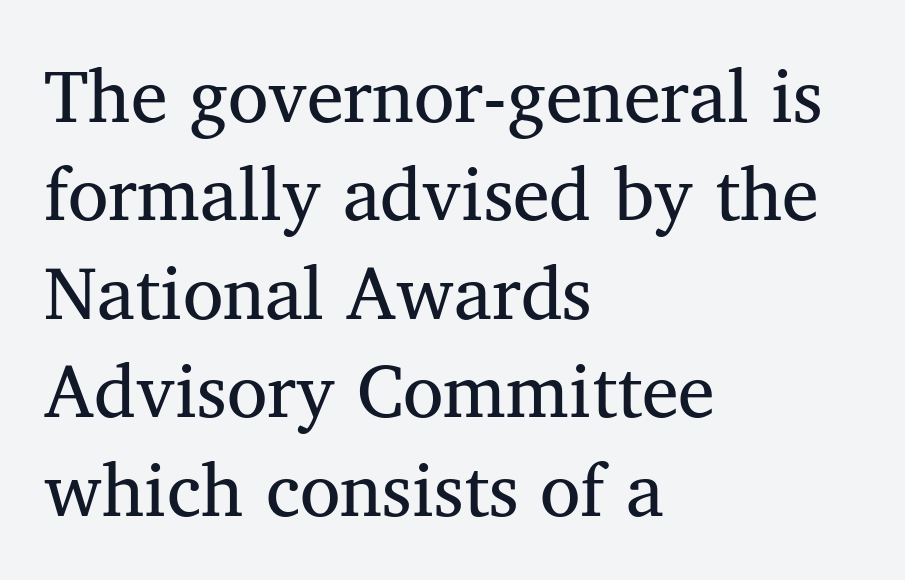
Do the letters lean? They stand straight. In CSS terms this would be text-align: left. Type style note: has serifs. Is there much room between lines? A standard amount, neither cramped nor airy. The letters advance in unequal steps, a hallmark of proportional type. Weight: regular or lighter.
